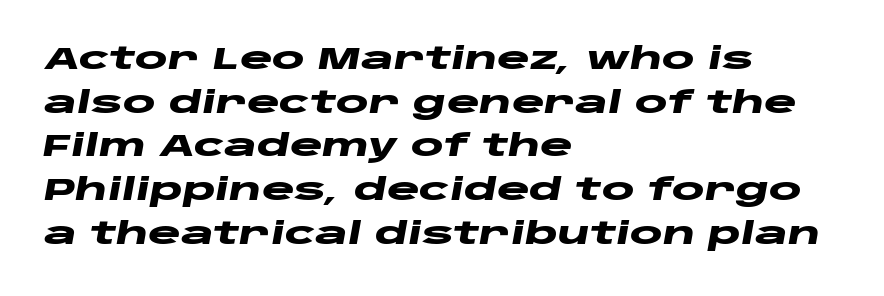
The image shows 31 px heavy, wide type, italic (leaning right); set left-aligned, normal line spacing (1.41x), normal letter spacing, not underlined; low stroke contrast and a large x-height.
